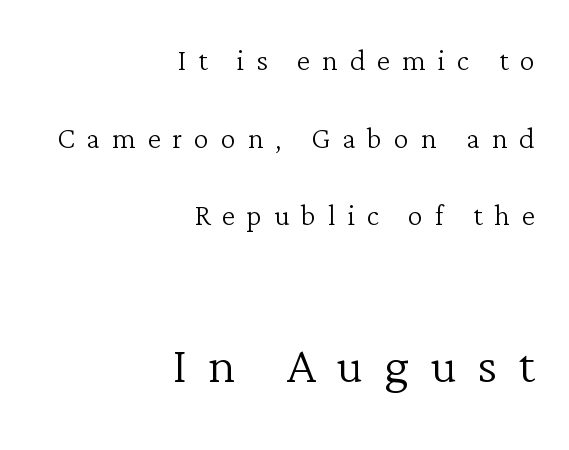
{"serif": "yes", "italic": "no", "bold": "no", "weight": "light", "width": "normal", "stroke_contrast": "low", "x_height": "medium", "monospaced": "no", "underline": "no", "align": "right", "line_spacing": "loose", "line_spacing_ratio": 2.04, "letter_spacing": "wide", "letter_spacing_em": 0.31, "larger_block": "second", "size_ratio": 1.74, "glyph_px": 66}
